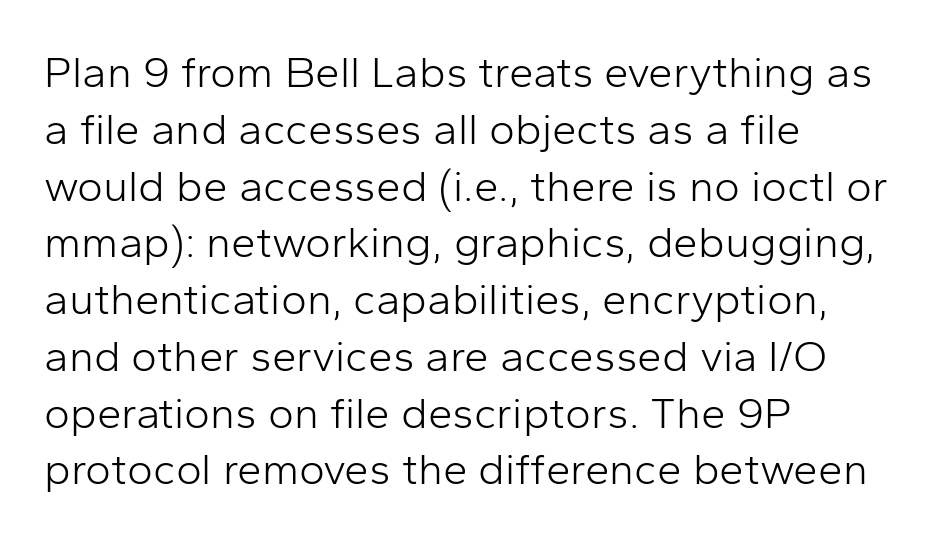
This is not heavy type; no bold has been used. The rendering shows plain stroke endings on the letterforms — a sans-serif design. Notice how descenders clear the ascenders below comfortably — that's standard leading. You could not count columns in this text — the font is proportionally spaced.
